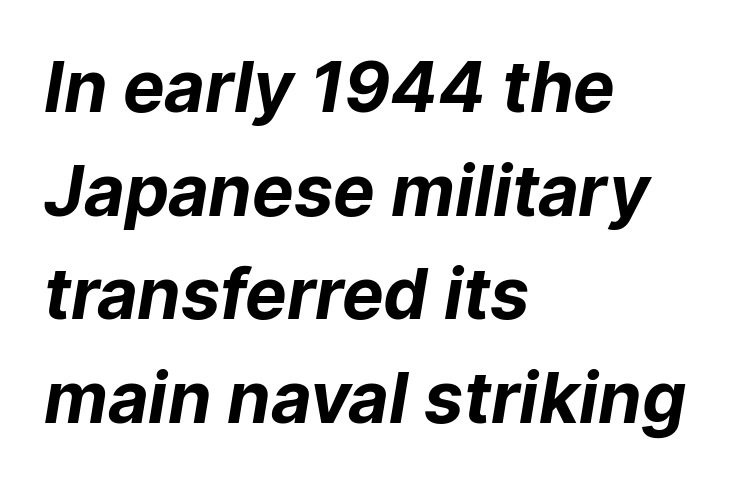
Q: Is the text bold? A: Yes.
Q: Is the typeface a serif or a sans-serif typeface? A: Sans-serif.
Q: Is the text underlined? A: No.
Q: How is the paragraph aligned? A: Left-aligned.
Q: Is the spacing between letters normal or unusually wide? A: Normal.
Q: Is the spacing between lines tight, normal or loose? A: Normal.
Q: Width (condensed, normal, or wide)? A: Normal.
Q: Stroke contrast? A: Low.
Q: x-height? A: Medium.
Q: Monospaced? A: No.
